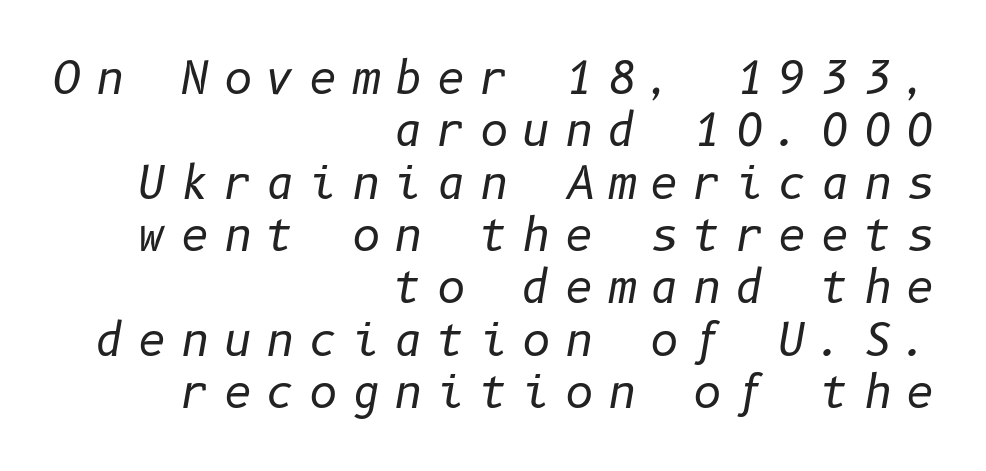
{"italic": "yes", "lean": "right", "slant_degrees": 10, "bold": "no", "weight": "regular", "width": "normal", "stroke_contrast": "low", "x_height": "medium", "underline": "no", "align": "right", "line_spacing_ratio": 1.19, "letter_spacing": "wide", "letter_spacing_em": 0.32, "glyph_px": 44}
